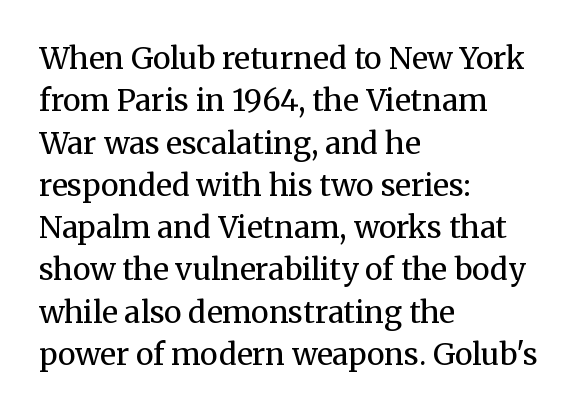
{"serif": "yes", "italic": "no", "bold": "no", "weight": "regular", "width": "normal", "stroke_contrast": "medium", "x_height": "medium", "monospaced": "no", "underline": "no", "align": "left", "line_spacing": "normal", "line_spacing_ratio": 1.41, "letter_spacing": "normal", "letter_spacing_em": 0.0, "glyph_px": 30}
